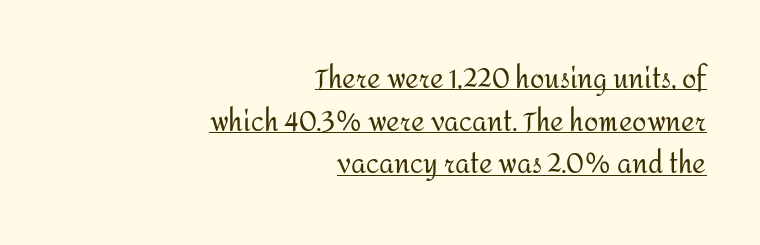
The lettering stays uniformly vertical, giving the passage a roman look. The strokes carry an ordinary text weight at most. Does a line run under the words? Yes, clearly. Inter-character spacing is left at the font's built-in metrics. The paragraph has a hard right edge and a soft left edge. Is there much room between lines? A standard amount, neither cramped nor airy.
